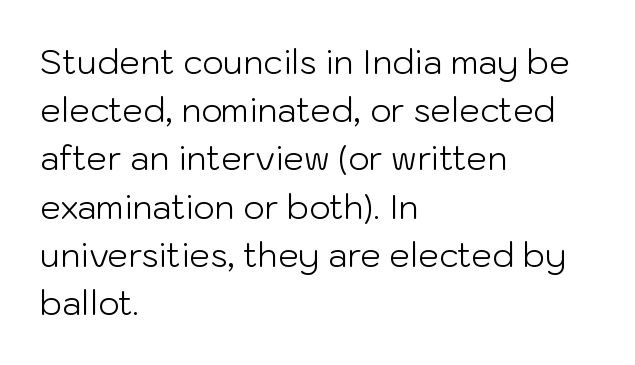
{"serif": "no", "italic": "no", "bold": "no", "weight": "light", "width": "normal", "stroke_contrast": "low", "x_height": "medium", "monospaced": "no", "underline": "no", "align": "left", "line_spacing": "normal", "line_spacing_ratio": 1.46, "letter_spacing": "normal", "letter_spacing_em": 0.0, "glyph_px": 33}
